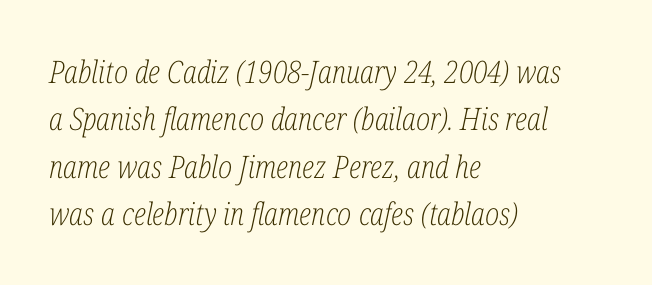
Q: Is the text bold? A: No.
Q: Is the text italic (slanted)? A: Yes, it leans right by about 12 degrees.
Q: Is the typeface a serif or a sans-serif typeface? A: Serif.
Q: Is the text underlined? A: No.
Q: How is the paragraph aligned? A: Left-aligned.
Q: Is the spacing between letters normal or unusually wide? A: Normal.
Q: Is the spacing between lines tight, normal or loose? A: Normal.
Q: Width (condensed, normal, or wide)? A: Condensed.
Q: Stroke contrast? A: Low.
Q: x-height? A: Medium.
Q: Monospaced? A: No.
